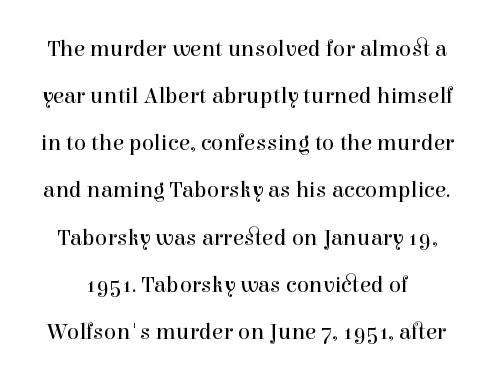
The image shows 23 px text type, upright; set loose line spacing (2.05x), normal letter spacing, not underlined.
